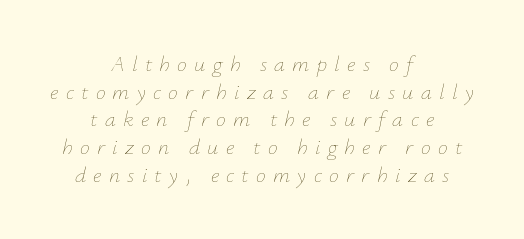
Q: Is the text bold? A: No.
Q: Is the text italic (slanted)? A: Yes, it leans right by about 12 degrees.
Q: Is the text underlined? A: No.
Q: How is the paragraph aligned? A: Centered.
Q: Is the spacing between letters normal or unusually wide? A: Unusually wide.
Q: Is the spacing between lines tight, normal or loose? A: Normal.
